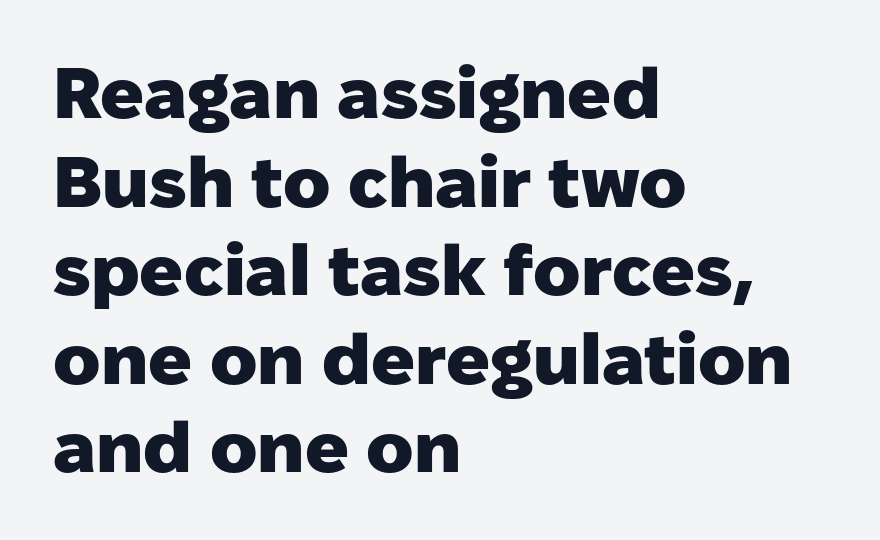
Q: Is the text bold? A: Yes.
Q: Is the text italic (slanted)? A: No, it is upright.
Q: Is the typeface a serif or a sans-serif typeface? A: Sans-serif.
Q: Is the text underlined? A: No.
Q: How is the paragraph aligned? A: Left-aligned.
Q: Is the spacing between letters normal or unusually wide? A: Normal.
Q: Width (condensed, normal, or wide)? A: Normal.
Q: Stroke contrast? A: Low.
Q: x-height? A: Medium.
Q: Monospaced? A: No.
